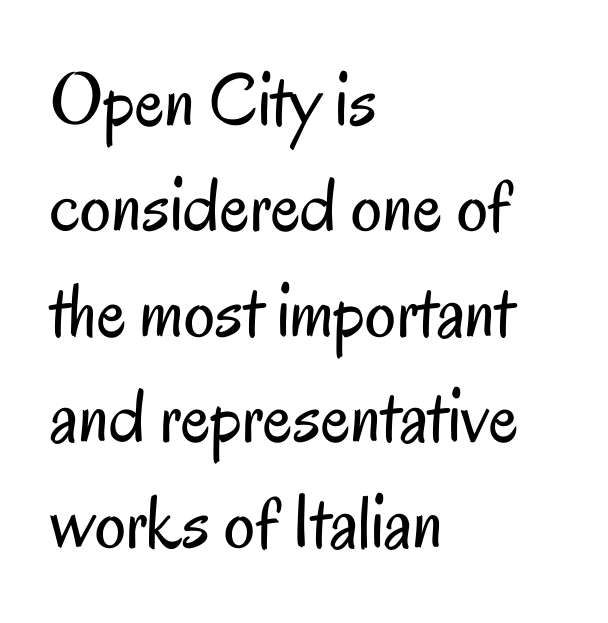
The image shows 77 px regular-weight, condensed sans-serif type, upright; set left-aligned, normal line spacing (1.37x), normal letter spacing, not underlined; low stroke contrast and a small x-height.
